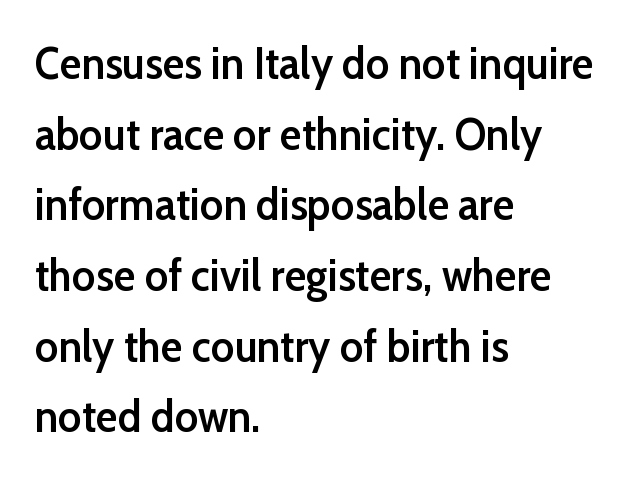
Are there feet on the stems? There aren't — it's a sans. Between one letter and the next there's only the usual sliver of space. Every letter is mildly thick-stroked: semibold rather than bold. The letters advance in unequal steps, a hallmark of proportional type.
